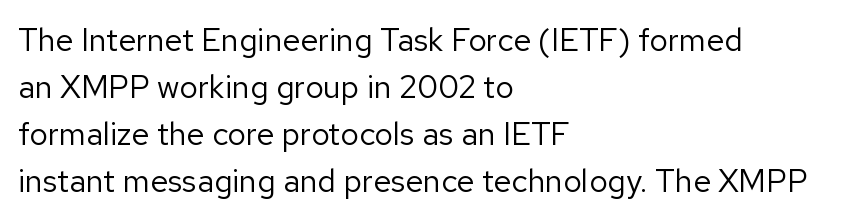
{"serif": "no", "italic": "no", "bold": "no", "weight": "regular", "width": "normal", "stroke_contrast": "low", "x_height": "medium", "monospaced": "no", "underline": "no", "align": "left", "line_spacing": "normal", "line_spacing_ratio": 1.47, "letter_spacing": "normal", "letter_spacing_em": 0.0, "glyph_px": 32}
